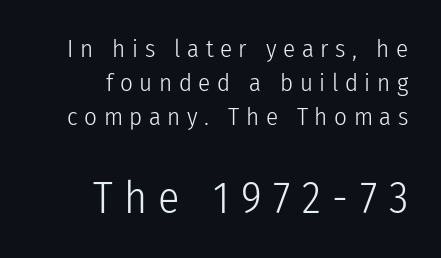
{"serif": "no", "italic": "no", "bold": "no", "weight": "light", "width": "condensed", "stroke_contrast": "low", "x_height": "medium", "monospaced": "no", "underline": "no", "align": "right", "line_spacing": "normal", "line_spacing_ratio": 1.37, "letter_spacing": "wide", "letter_spacing_em": 0.26, "larger_block": "second", "size_ratio": 1.76, "glyph_px": 44}
